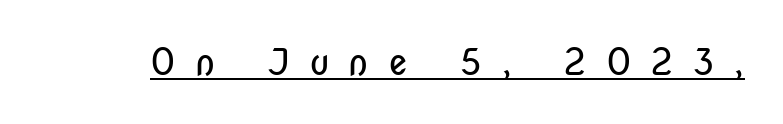
{"serif": "no", "italic": "no", "bold": "no", "weight": "regular", "width": "condensed", "stroke_contrast": "low", "x_height": "medium", "monospaced": "no", "underline": "yes", "letter_spacing": "wide", "letter_spacing_em": 0.5, "glyph_px": 37}
